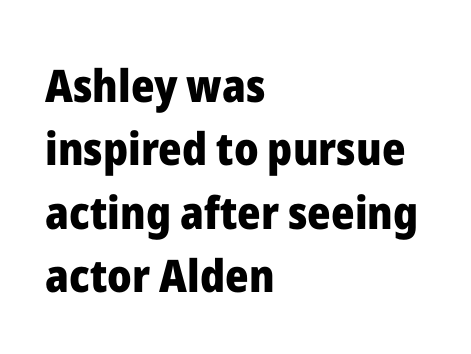
{"serif": "no", "italic": "no", "bold": "yes", "weight": "heavy", "width": "normal", "stroke_contrast": "low", "x_height": "medium", "monospaced": "no", "underline": "no", "align": "left", "line_spacing": "normal", "line_spacing_ratio": 1.41, "letter_spacing": "normal", "letter_spacing_em": 0.0, "glyph_px": 45}
